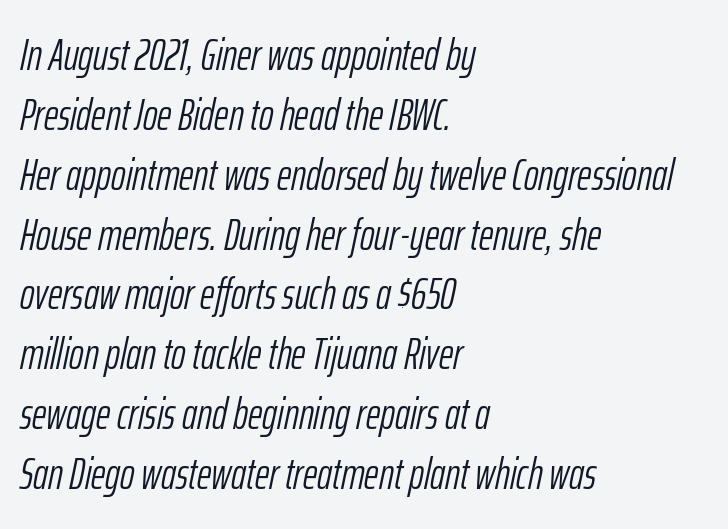
{"italic": "yes", "lean": "right", "slant_degrees": 12, "bold": "no", "weight": "light", "width": "condensed", "stroke_contrast": "low", "x_height": "medium", "monospaced": "no", "underline": "no", "align": "left", "line_spacing": "normal", "line_spacing_ratio": 1.36, "letter_spacing": "normal", "letter_spacing_em": 0.0, "glyph_px": 44}
